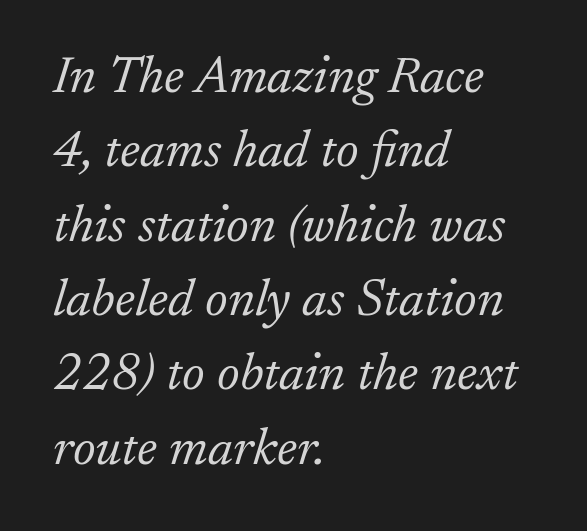
The image shows 52 px light serif type, italic (leaning right); set left-aligned, normal line spacing (1.43x), normal letter spacing, not underlined; low stroke contrast and a small x-height.
